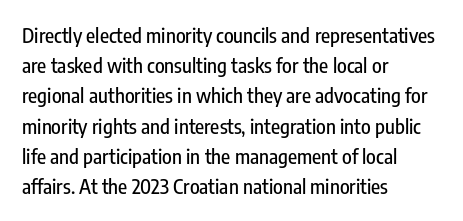
{"italic": "no", "underline": "no", "align": "left", "line_spacing": "normal", "line_spacing_ratio": 1.51, "letter_spacing": "normal", "letter_spacing_em": 0.0, "glyph_px": 20}
